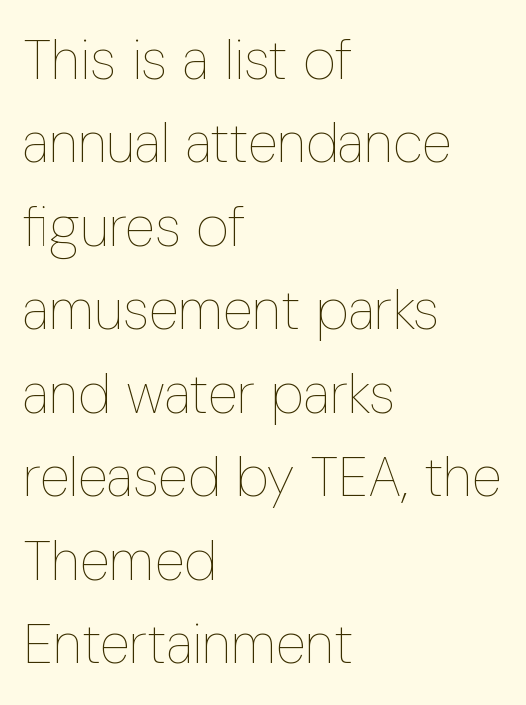
Q: Is the text bold? A: No.
Q: Is the text italic (slanted)? A: No, it is upright.
Q: Is the text underlined? A: No.
Q: How is the paragraph aligned? A: Left-aligned.
Q: Is the spacing between letters normal or unusually wide? A: Normal.
Q: Is the spacing between lines tight, normal or loose? A: Normal.
Q: Width (condensed, normal, or wide)? A: Condensed.
Q: Stroke contrast? A: Low.
Q: x-height? A: Medium.
Q: Monospaced? A: No.
